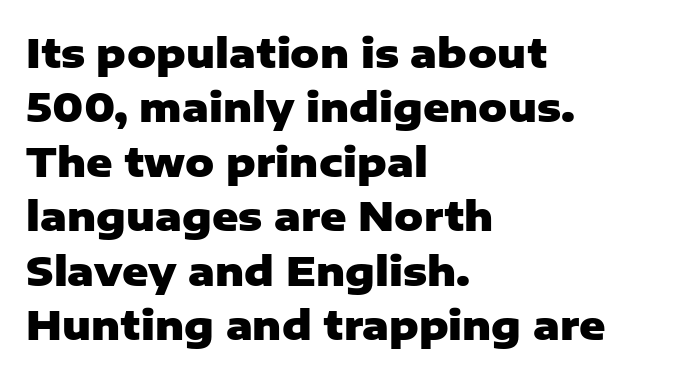
These lines are set flush left with a ragged right edge. I'd describe the lettering as bold — thick and assertive. The typeface chosen for these lines omits serifs. A typesetter would call this zero additional tracking. Vertically, the passage feels balanced, rows spaced as you'd expect. The strip under each line holds only bare page.
